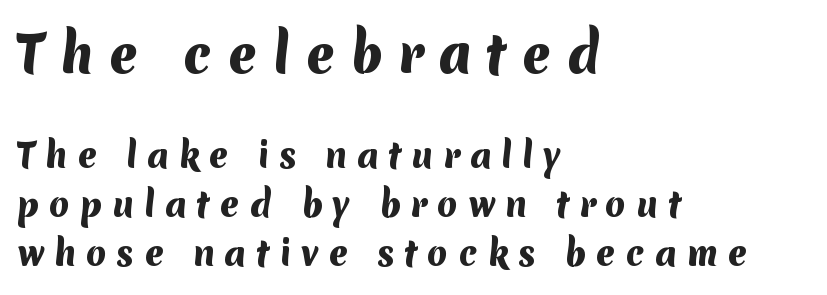
Q: Is the text bold? A: Yes.
Q: Is the typeface a serif or a sans-serif typeface? A: Sans-serif.
Q: Is the text underlined? A: No.
Q: How is the paragraph aligned? A: Left-aligned.
Q: Is the spacing between letters normal or unusually wide? A: Unusually wide.
Q: Is the spacing between lines tight, normal or loose? A: Normal.
Q: Which block of text is set in a larger size, the first (top) or the second (bottom)? A: The first (top) one.
Q: Width (condensed, normal, or wide)? A: Normal.
Q: Stroke contrast? A: Medium.
Q: x-height? A: Medium.
Q: Monospaced? A: No.
